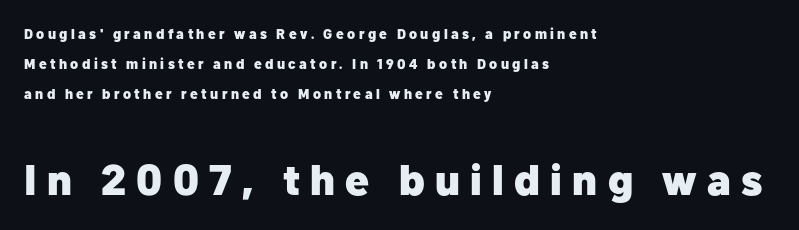
{"serif": "no", "italic": "no", "bold": "yes", "weight": "heavy", "width": "normal", "stroke_contrast": "low", "x_height": "medium", "monospaced": "no", "underline": "no", "align": "left", "line_spacing": "loose", "line_spacing_ratio": 2.14, "letter_spacing": "wide", "letter_spacing_em": 0.24, "larger_block": "second", "size_ratio": 3.07, "glyph_px": 43}
